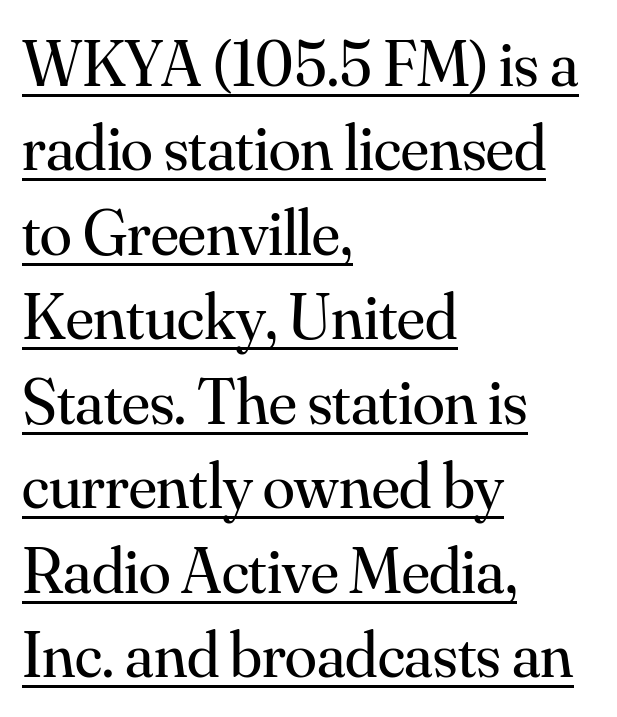
There is no visible air inserted between adjacent glyphs. Interline gaps are of average width in this sample. Heaviness? Minimal to ordinary, like unemphasized prose. Horizontal alignment here is leftward, the default for most running prose. These lines are composed in type with serifs.
